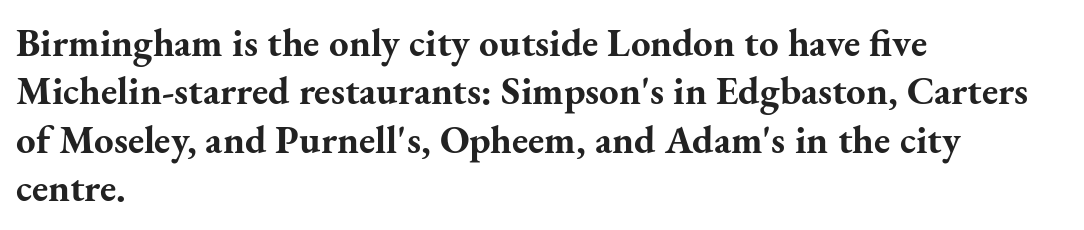
Underlining? Definitely not there. If you drew a line through each stem, it would be perfectly vertical. Left-aligned paragraph, ragged on the right. The letters sit at their default tracking, neither squeezed nor spread.
